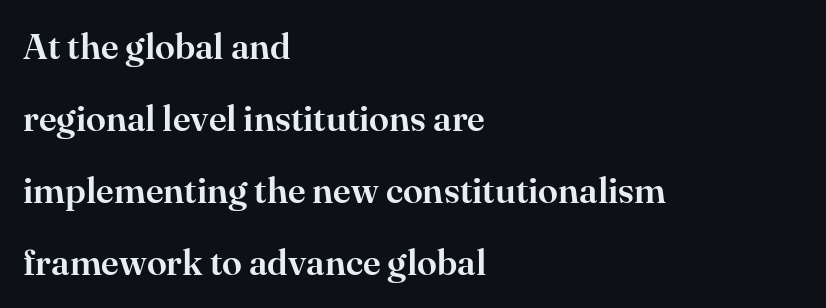
The rendering anchors every line to the left-hand side. This is roman type, the default non-slanted kind. Spacing verdict: proportional, widths tailored to each character. These lines are composed in type with serifs. The area under the type is left untouched. This sample trades compactness for vertical openness between lines.
